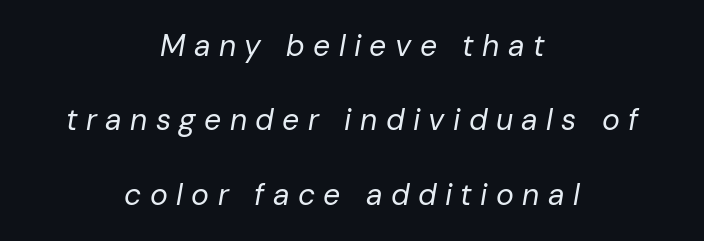
Q: Is the text bold? A: No.
Q: Is the text italic (slanted)? A: Yes, it leans right by about 10 degrees.
Q: Is the text underlined? A: No.
Q: How is the paragraph aligned? A: Centered.
Q: Is the spacing between letters normal or unusually wide? A: Unusually wide.
Q: Is the spacing between lines tight, normal or loose? A: Loose.
Q: Width (condensed, normal, or wide)? A: Normal.
Q: Stroke contrast? A: Low.
Q: x-height? A: Medium.
Q: Monospaced? A: No.
